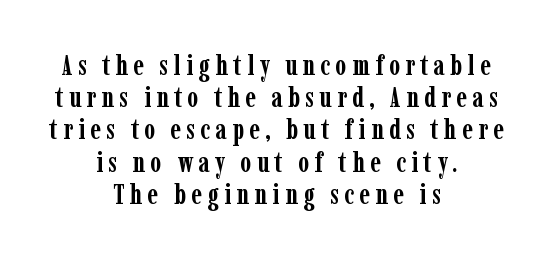
{"serif": "yes", "italic": "no", "bold": "yes", "weight": "semibold", "width": "condensed", "stroke_contrast": "low", "x_height": "medium", "monospaced": "no", "underline": "no", "align": "center", "line_spacing": "tight", "line_spacing_ratio": 1.15, "glyph_px": 28}
